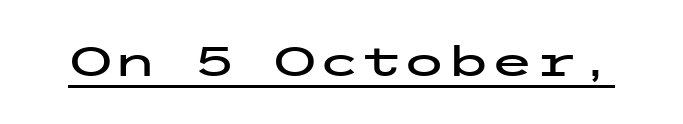
The image shows 40 px wide sans-serif type, upright; set normal letter spacing, underlined; low stroke contrast and a medium x-height.
